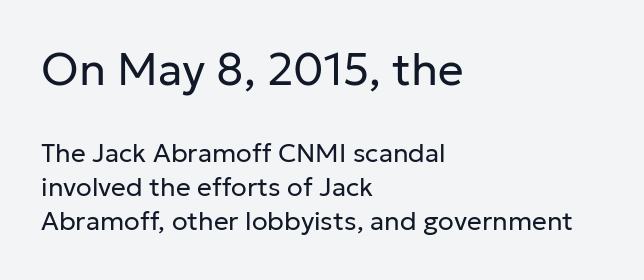
Default kerning and tracking; the words read as compact shapes. A typesetter would call this leading conventional body-copy spacing. Stems and bowls with no extra thickness — not bold. Alignment: flush left. Between these two stacked blocks, the higher one wins on size. You can tell it's not italic because the verticals are truly vertical.
